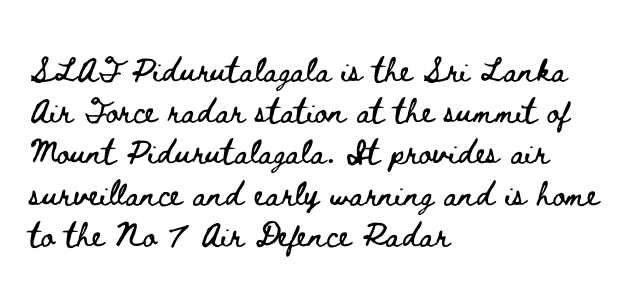
Q: Is the text italic (slanted)? A: Yes.
Q: Is the text underlined? A: No.
Q: How is the paragraph aligned? A: Left-aligned.
Q: Is the spacing between letters normal or unusually wide? A: Normal.
Q: Is the spacing between lines tight, normal or loose? A: Normal.
Q: Width (condensed, normal, or wide)? A: Wide.
Q: Stroke contrast? A: Low.
Q: x-height? A: Small.
Q: Monospaced? A: No.
